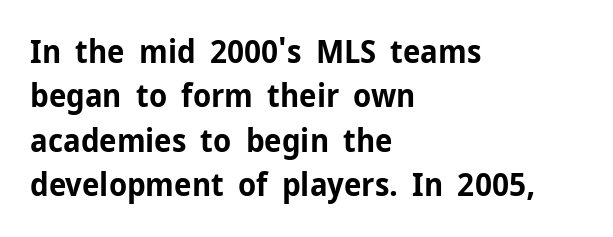
Leading matches the norm, producing a regular column. Nothing sits at the stroke ends, so this counts as sans-serif. Note the varied advance widths — an 'i' is clearly narrower than an 'm'. Just letters on the line, the space beneath them empty. Posture: vertical. The glyphs have the mass of a bold cut.
